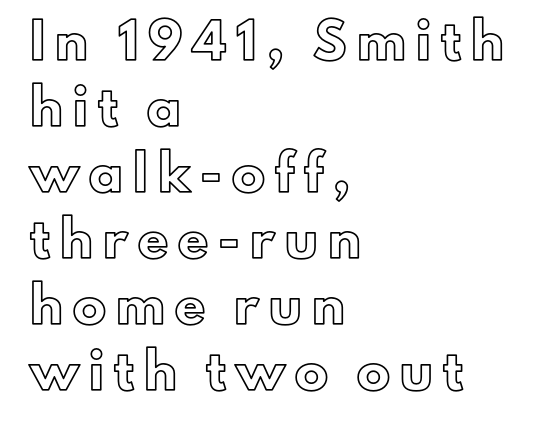
{"italic": "no", "width": "normal", "x_height": "small", "monospaced": "no", "underline": "no", "align": "left", "line_spacing": "loose", "line_spacing_ratio": 2.0, "letter_spacing": "wide", "letter_spacing_em": 0.31, "glyph_px": 33}
